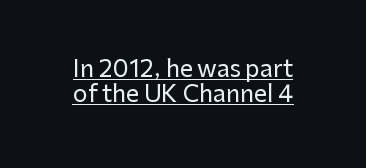
{"italic": "no", "underline": "yes", "align": "center", "line_spacing": "tight", "line_spacing_ratio": 1.09, "letter_spacing": "normal", "letter_spacing_em": 0.0, "glyph_px": 23}
